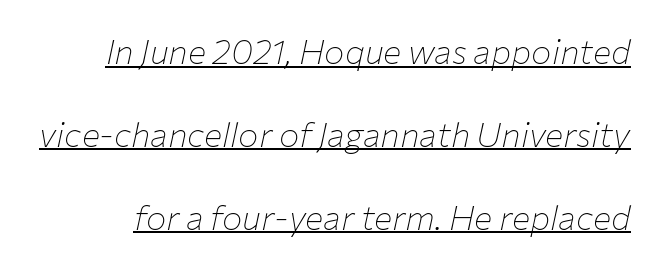
{"italic": "yes", "lean": "right", "slant_degrees": 12, "bold": "no", "weight": "thin", "width": "normal", "stroke_contrast": "low", "x_height": "medium", "monospaced": "no", "underline": "yes", "line_spacing": "loose", "line_spacing_ratio": 2.44, "letter_spacing": "normal", "letter_spacing_em": 0.0, "glyph_px": 34}
